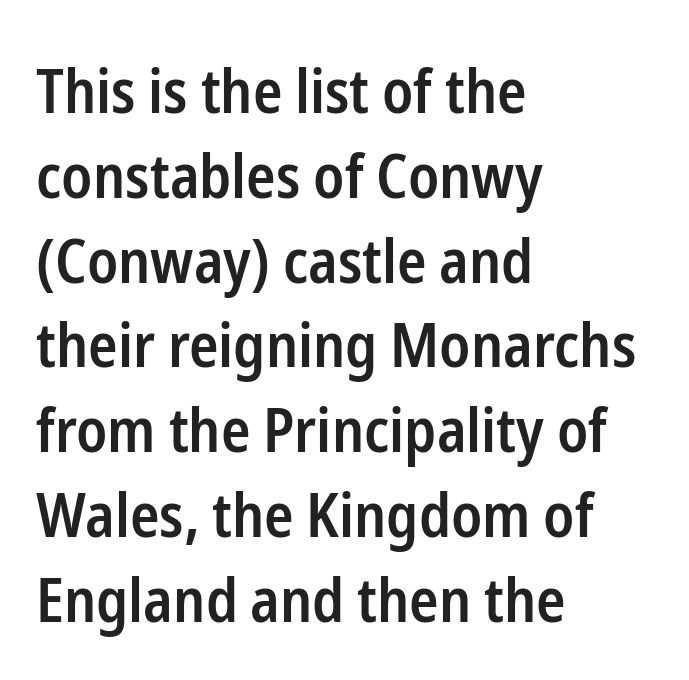
Q: Is the text bold? A: Semi-bold.
Q: Is the text italic (slanted)? A: No, it is upright.
Q: Is the typeface a serif or a sans-serif typeface? A: Sans-serif.
Q: Is the text underlined? A: No.
Q: How is the paragraph aligned? A: Left-aligned.
Q: Is the spacing between letters normal or unusually wide? A: Normal.
Q: Is the spacing between lines tight, normal or loose? A: Normal.
Q: Width (condensed, normal, or wide)? A: Condensed.
Q: Stroke contrast? A: Low.
Q: x-height? A: Medium.
Q: Monospaced? A: No.
